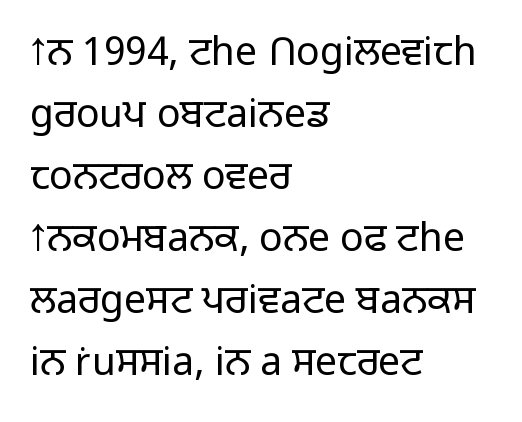
This block has exactly the height ordinary leading produces. This rendering employs a face without finishing strokes, i.e., a sans-serif. The gaps between neighbouring characters are ordinary and unremarkable. The strip under each line holds only bare page.
